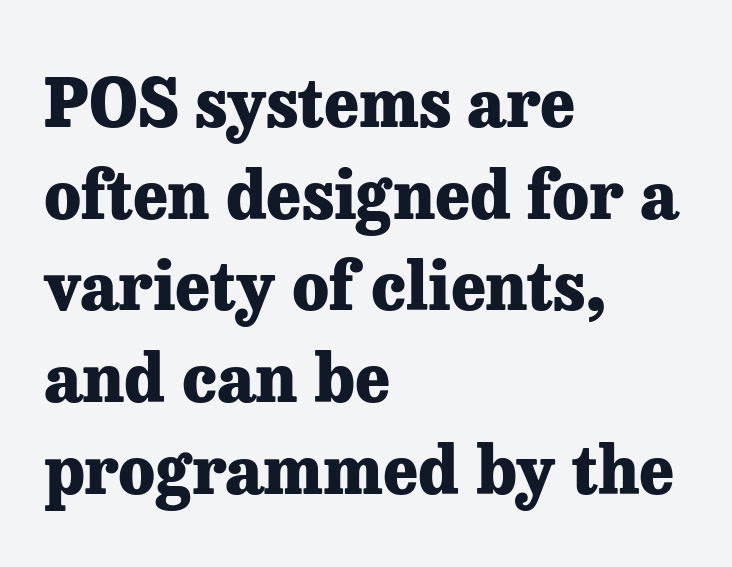
Q: Is the text bold? A: Yes.
Q: Is the text italic (slanted)? A: No, it is upright.
Q: Is the typeface a serif or a sans-serif typeface? A: Serif.
Q: Is the text underlined? A: No.
Q: How is the paragraph aligned? A: Left-aligned.
Q: Is the spacing between letters normal or unusually wide? A: Normal.
Q: Is the spacing between lines tight, normal or loose? A: Normal.
Q: Width (condensed, normal, or wide)? A: Normal.
Q: Stroke contrast? A: Low.
Q: x-height? A: Medium.
Q: Monospaced? A: No.
